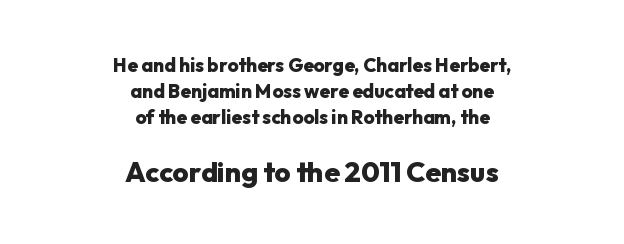
Q: Is the text bold? A: Yes.
Q: Is the text italic (slanted)? A: No, it is upright.
Q: Is the typeface a serif or a sans-serif typeface? A: Sans-serif.
Q: Is the text underlined? A: No.
Q: How is the paragraph aligned? A: Centered.
Q: Is the spacing between letters normal or unusually wide? A: Normal.
Q: Is the spacing between lines tight, normal or loose? A: Normal.
Q: Which block of text is set in a larger size, the first (top) or the second (bottom)? A: The second (bottom) one.
Q: Width (condensed, normal, or wide)? A: Normal.
Q: Stroke contrast? A: Low.
Q: x-height? A: Medium.
Q: Monospaced? A: No.
